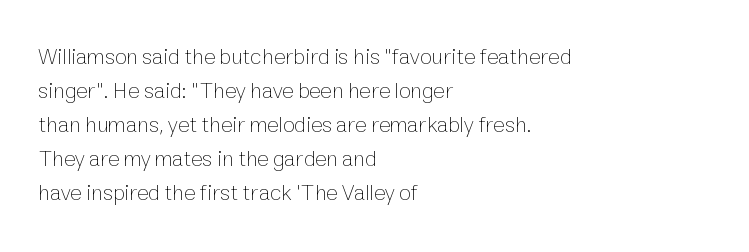
Q: Is the text bold? A: No.
Q: Is the text italic (slanted)? A: No, it is upright.
Q: Is the text underlined? A: No.
Q: How is the paragraph aligned? A: Left-aligned.
Q: Is the spacing between letters normal or unusually wide? A: Normal.
Q: Is the spacing between lines tight, normal or loose? A: Normal.
